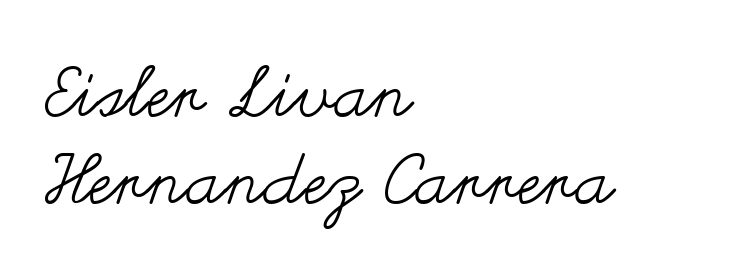
Q: Is the text bold? A: No.
Q: Is the text italic (slanted)? A: Yes.
Q: Is the text underlined? A: No.
Q: How is the paragraph aligned? A: Left-aligned.
Q: Is the spacing between letters normal or unusually wide? A: Normal.
Q: Is the spacing between lines tight, normal or loose? A: Normal.
Q: Width (condensed, normal, or wide)? A: Wide.
Q: Stroke contrast? A: Medium.
Q: x-height? A: Small.
Q: Monospaced? A: No.
